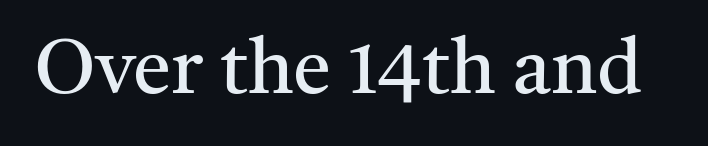
Q: Is the text bold? A: No.
Q: Is the text italic (slanted)? A: No, it is upright.
Q: Is the typeface a serif or a sans-serif typeface? A: Serif.
Q: Is the text underlined? A: No.
Q: Is the spacing between letters normal or unusually wide? A: Normal.
Q: Width (condensed, normal, or wide)? A: Normal.
Q: Stroke contrast? A: Medium.
Q: x-height? A: Medium.
Q: Monospaced? A: No.
